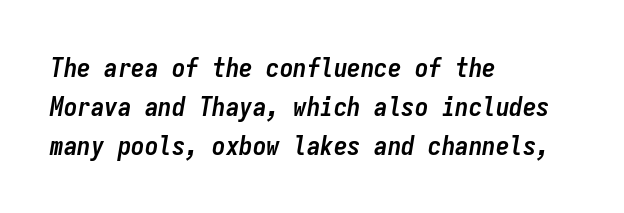
Thick stems and heavy bowls — unmistakably bold. The rendering uses a moderate line-height, typical for paragraphs. Between one letter and the next there's only the usual sliver of space. Is the block centered? No — it sits flush against the left margin. Beneath every word, the page is bare.
